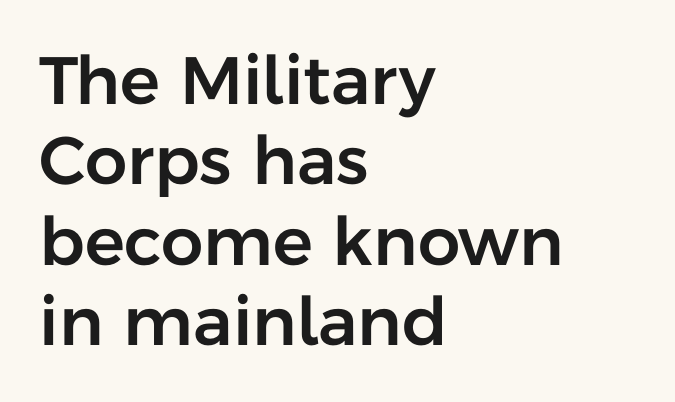
Q: Is the text italic (slanted)? A: No, it is upright.
Q: Is the typeface a serif or a sans-serif typeface? A: Sans-serif.
Q: Is the text underlined? A: No.
Q: How is the paragraph aligned? A: Left-aligned.
Q: Is the spacing between letters normal or unusually wide? A: Normal.
Q: Width (condensed, normal, or wide)? A: Normal.
Q: Stroke contrast? A: Low.
Q: x-height? A: Medium.
Q: Monospaced? A: No.
